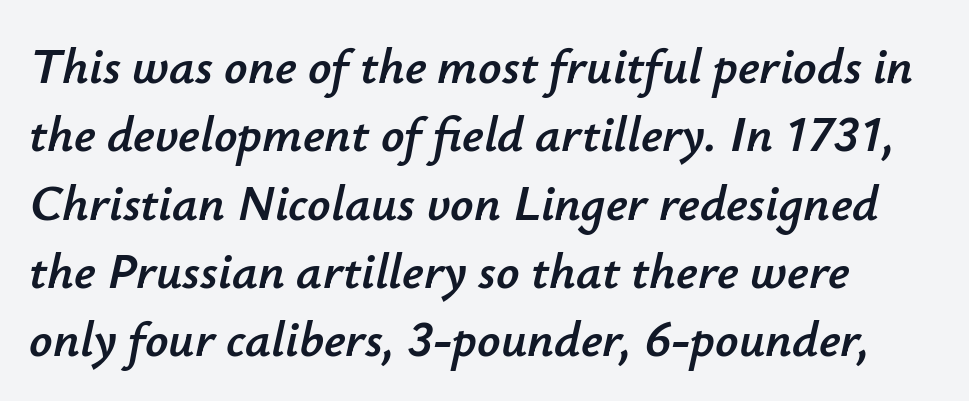
Compared with typical body copy, the letter spacing here is the same. A clean baseline with only descenders dipping below it. Compared with typical paragraphs, the rows here are spaced about the same. Characters are canted at an angle relative to the baseline's perpendicular. Varying glyph widths throughout — classic text-font behaviour.
